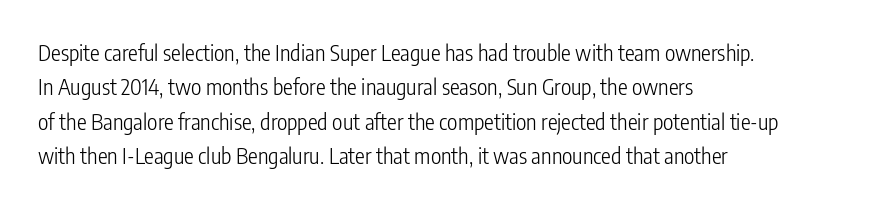
{"italic": "no", "bold": "no", "underline": "no", "align": "left", "line_spacing": "normal", "line_spacing_ratio": 1.56, "letter_spacing": "normal", "letter_spacing_em": 0.0, "glyph_px": 22}
